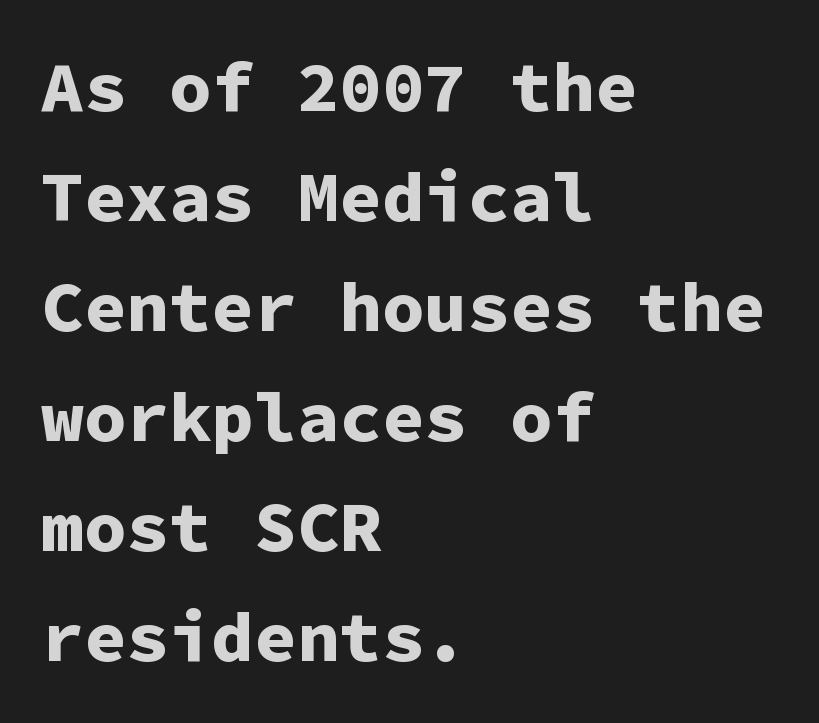
Which margin do the lines hug? The left one — the right edge is uneven. Successive baselines arrive at the customary interval. Vertical strokes here are truly vertical. Is this a fixed-width face? Yes — each glyph sits in an identical cell. Summary of weight: heavy, a full bold.
